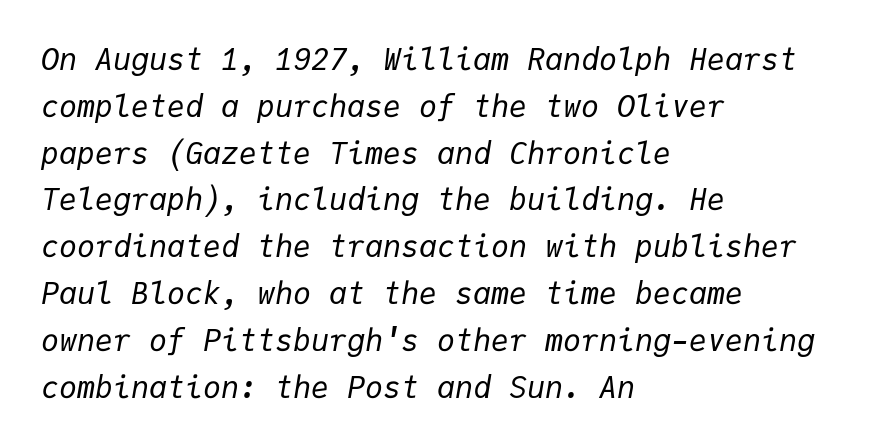
Q: Is the text bold? A: No.
Q: Is the text italic (slanted)? A: Yes, it leans right by about 9 degrees.
Q: Is the text underlined? A: No.
Q: How is the paragraph aligned? A: Left-aligned.
Q: Is the spacing between letters normal or unusually wide? A: Normal.
Q: Is the spacing between lines tight, normal or loose? A: Normal.
Q: Width (condensed, normal, or wide)? A: Normal.
Q: Stroke contrast? A: Low.
Q: x-height? A: Medium.
Q: Monospaced? A: Yes.
